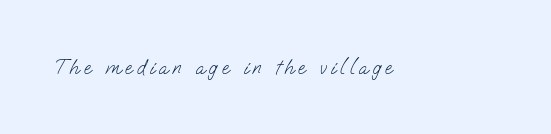
Q: Is the text bold? A: No.
Q: Is the text underlined? A: No.
Q: Is the spacing between letters normal or unusually wide? A: Unusually wide.
